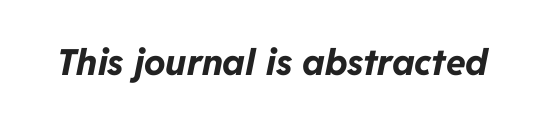
Notice how the stems are inclined rather than vertical — that's the hallmark of italics. The face used here is proportionally spaced, like ordinary book or web type. The string is rendered with underlining switched off. Each word holds together tightly as a unit, with standard inter-letter gaps. Plenty of ink on the page — the face is bold.
